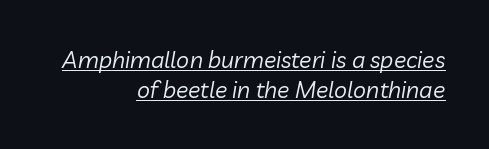
In terms of posture, this sample is oblique. The letterforms sit shoulder to shoulder at normal distance. The passage shown is underscored from start to finish. Students, observe: this is what conventionally led text looks like. The passage shown is not bold in any degree.
